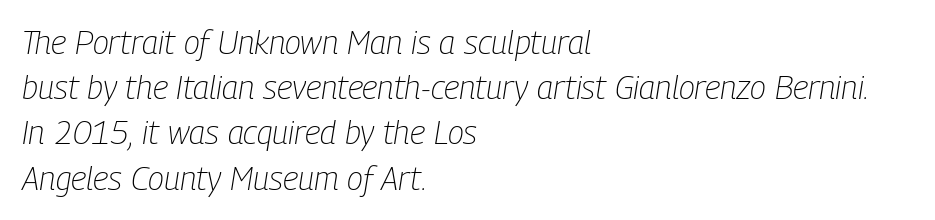
The image shows 33 px light, condensed type, italic (leaning right); set left-aligned, normal line spacing (1.37x), normal letter spacing, not underlined; low stroke contrast and a medium x-height.
